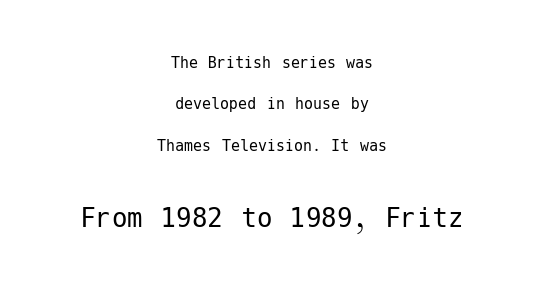
The image shows 31 px regular-weight sans-serif type, upright; set centered, loose line spacing (2.3x), normal letter spacing, not underlined; the second (bottom) block is 1.72x larger; low stroke contrast and a medium x-height.
